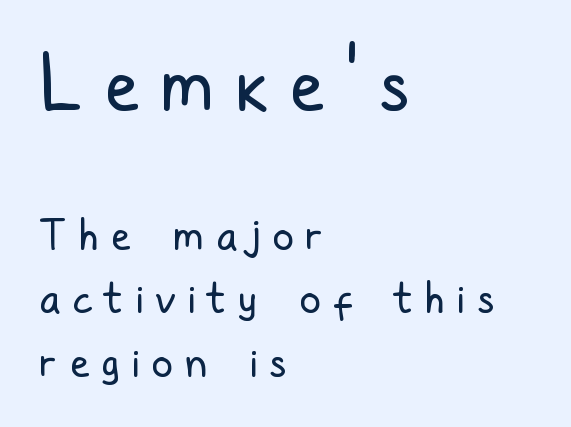
Q: Is the text bold? A: No.
Q: Is the text italic (slanted)? A: No, it is upright.
Q: Is the typeface a serif or a sans-serif typeface? A: Sans-serif.
Q: Is the text underlined? A: No.
Q: How is the paragraph aligned? A: Left-aligned.
Q: Is the spacing between letters normal or unusually wide? A: Unusually wide.
Q: Is the spacing between lines tight, normal or loose? A: Normal.
Q: Which block of text is set in a larger size, the first (top) or the second (bottom)? A: The first (top) one.
Q: Width (condensed, normal, or wide)? A: Condensed.
Q: Stroke contrast? A: Low.
Q: x-height? A: Medium.
Q: Monospaced? A: No.
